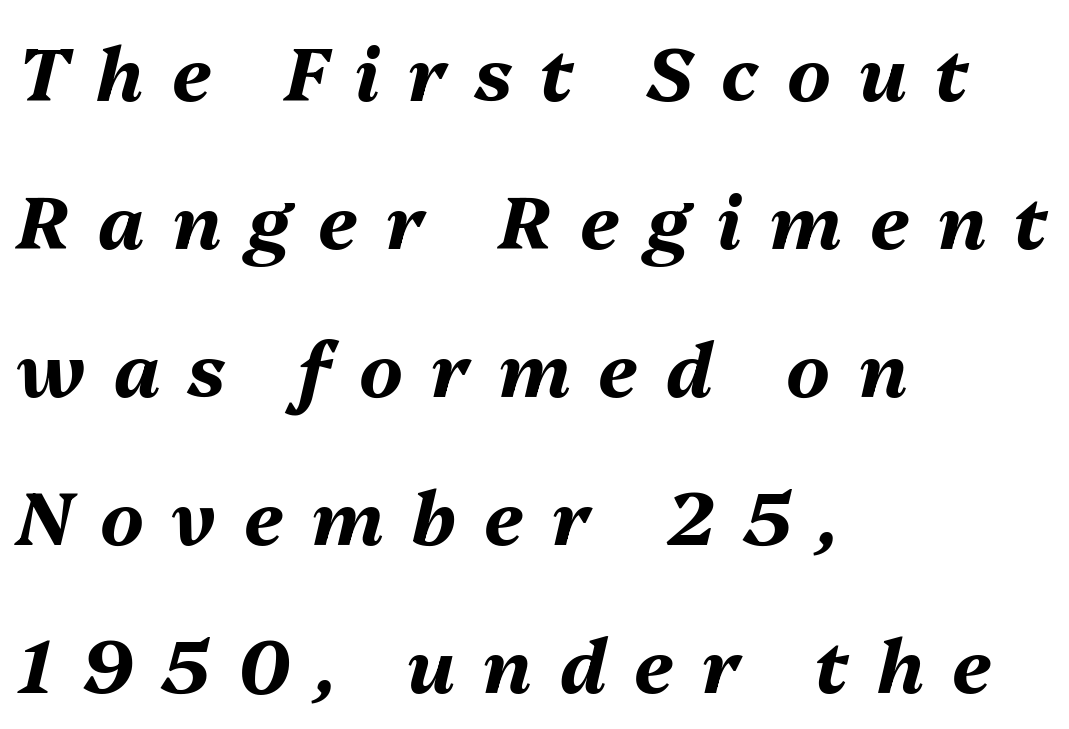
Rows of type keep a wide berth in the vertical direction. Thick stems and heavy bowls — unmistakably bold. The rendering uses natural spacing where letterforms have individual widths. The horizontal fit of the characters is loose and conspicuously gappy. Check under the words: just untouched page. Posture: slanted.
